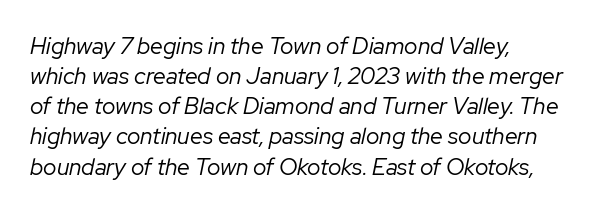
Q: Is the text bold? A: No.
Q: Is the text italic (slanted)? A: Yes, it leans right by about 12 degrees.
Q: Is the text underlined? A: No.
Q: How is the paragraph aligned? A: Left-aligned.
Q: Is the spacing between letters normal or unusually wide? A: Normal.
Q: Is the spacing between lines tight, normal or loose? A: Normal.
